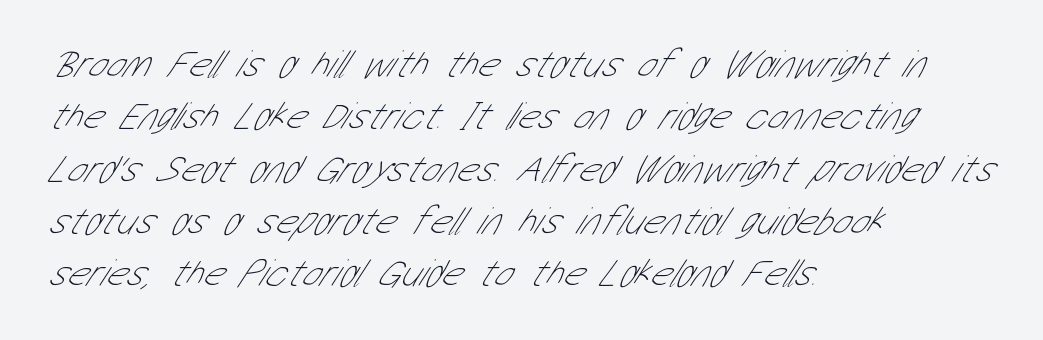
The image shows 39 px thin, condensed sans-serif type; set left-aligned, normal line spacing (1.34x), normal letter spacing, not underlined; low stroke contrast and a medium x-height.
